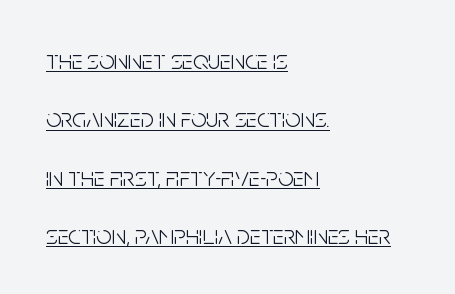
{"italic": "no", "bold": "no", "underline": "yes", "align": "left", "line_spacing": "loose", "line_spacing_ratio": 2.16, "letter_spacing": "normal", "letter_spacing_em": 0.0, "glyph_px": 27}
